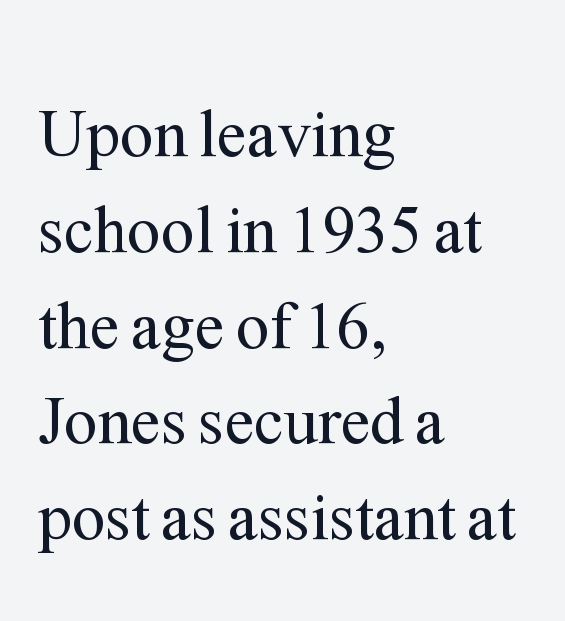
The image shows 67 px regular-weight serif type, upright; set left-aligned, normal line spacing (1.43x), normal letter spacing, not underlined; medium stroke contrast and a medium x-height.
